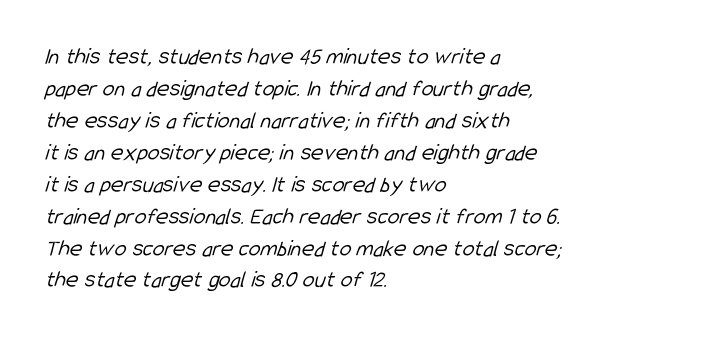
Q: Is the text bold? A: No.
Q: Is the text underlined? A: No.
Q: How is the paragraph aligned? A: Left-aligned.
Q: Is the spacing between letters normal or unusually wide? A: Normal.
Q: Is the spacing between lines tight, normal or loose? A: Normal.
